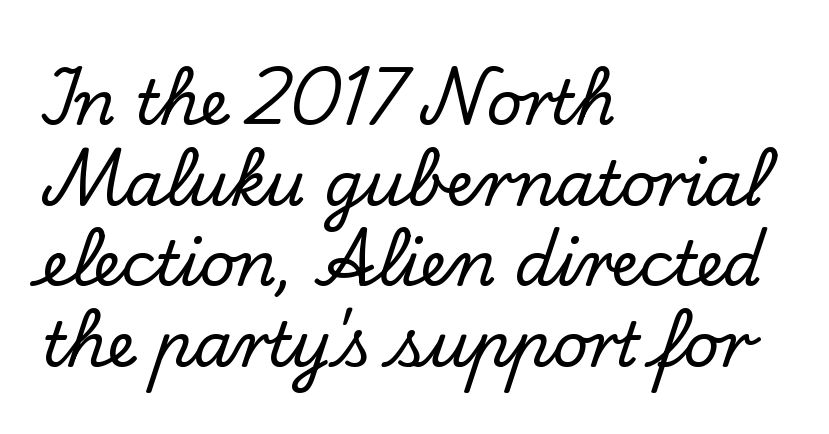
The image shows 62 px serif type; set left-aligned, normal line spacing (1.3x), normal letter spacing, not underlined; low stroke contrast and a small x-height.
